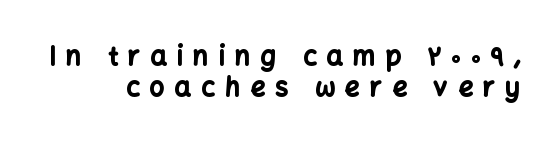
Q: Is the text bold? A: Yes.
Q: Is the text italic (slanted)? A: No, it is upright.
Q: Is the text underlined? A: No.
Q: Is the spacing between letters normal or unusually wide? A: Unusually wide.
